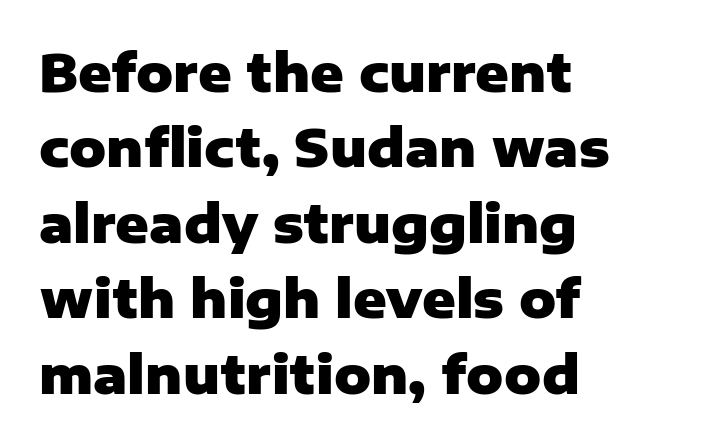
Q: Is the text bold? A: Yes.
Q: Is the text italic (slanted)? A: No, it is upright.
Q: Is the typeface a serif or a sans-serif typeface? A: Sans-serif.
Q: Is the text underlined? A: No.
Q: How is the paragraph aligned? A: Left-aligned.
Q: Is the spacing between letters normal or unusually wide? A: Normal.
Q: Is the spacing between lines tight, normal or loose? A: Normal.
Q: Width (condensed, normal, or wide)? A: Normal.
Q: Stroke contrast? A: Low.
Q: x-height? A: Medium.
Q: Monospaced? A: No.
